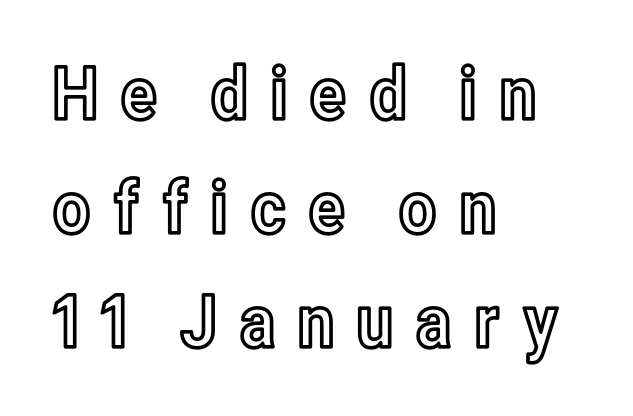
Q: Is the text italic (slanted)? A: No, it is upright.
Q: Is the text underlined? A: No.
Q: How is the paragraph aligned? A: Left-aligned.
Q: Is the spacing between letters normal or unusually wide? A: Unusually wide.
Q: Is the spacing between lines tight, normal or loose? A: Normal.
Q: Width (condensed, normal, or wide)? A: Condensed.
Q: x-height? A: Medium.
Q: Monospaced? A: No.
